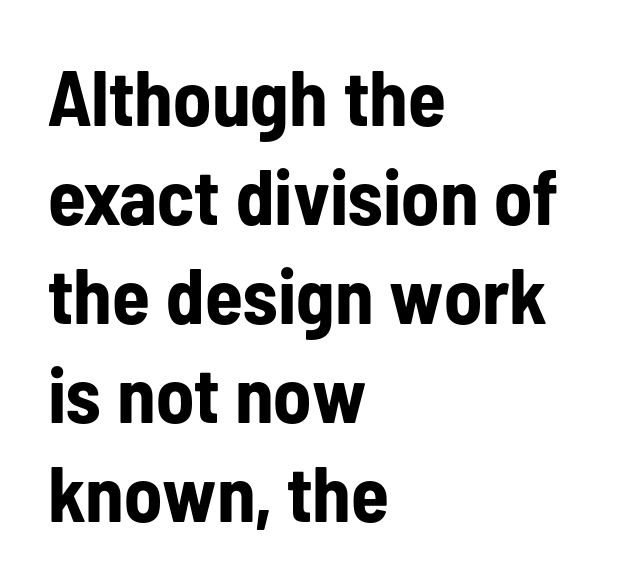
Think of a printed novel: that variable character pitch is what you see here. This rendering uses left alignment, leaving the right contour irregular. The type is set solid horizontally, with unmodified tracking. The type family on display is of the sans-serif kind. The font is running at its bold setting. Quick note: underline off.
